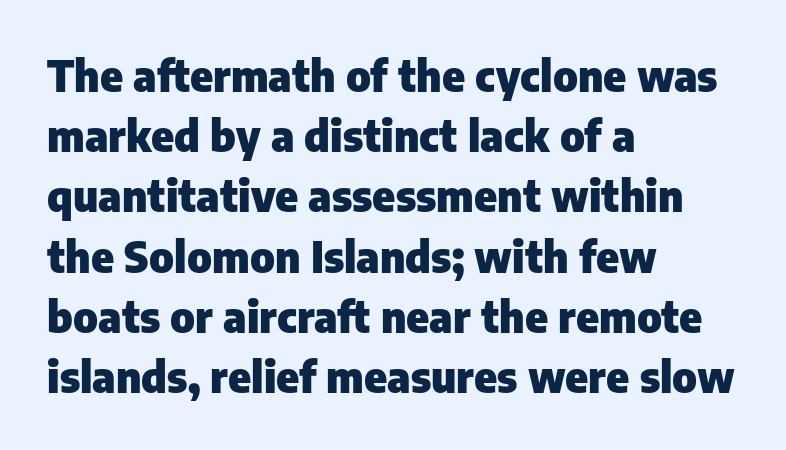
Posture: straight, roman, zero tilt. Each glyph is drawn with heavy, bold strokes. Default kerning and tracking; the words read as compact shapes. Successive baselines arrive at the customary interval. Unmarked baselines from the first word to the last.
